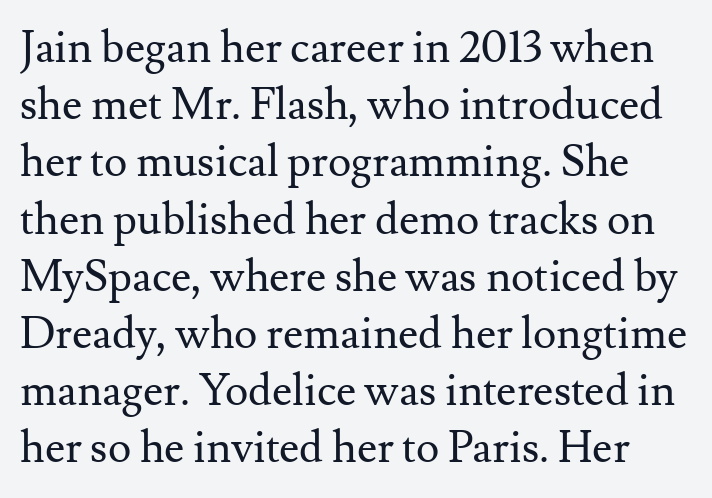
The image shows 44 px regular-weight serif type, upright; set normal line spacing (1.3x), normal letter spacing, not underlined; medium stroke contrast and a small x-height.
